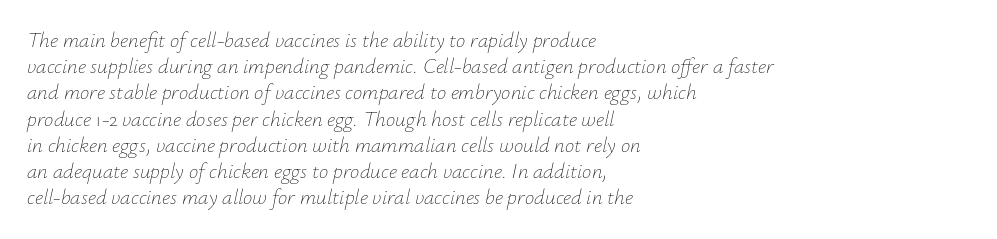
Q: Is the text bold? A: No.
Q: Is the text italic (slanted)? A: Yes, it leans right by about 12 degrees.
Q: Is the text underlined? A: No.
Q: How is the paragraph aligned? A: Left-aligned.
Q: Is the spacing between letters normal or unusually wide? A: Normal.
Q: Is the spacing between lines tight, normal or loose? A: Normal.
